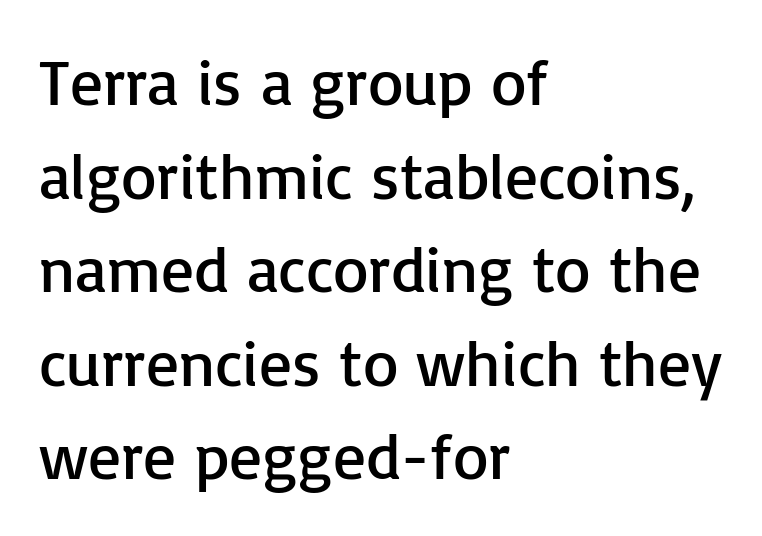
The leading is moderate, giving the passage an even texture. Honestly, there is no underline to notice here at all. The characters are drawn with everyday or finer stroke widths. This sample uses an upright cut, with every glyph sitting square on the baseline.
